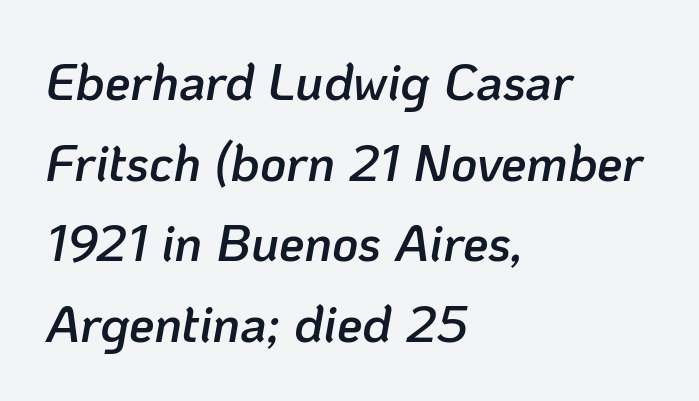
Rows of type keep a routine distance in the vertical direction. These lines are set flush left with a ragged right edge. Standard letterfit; no display-style spreading of the glyphs. Quick note: italic. Proportional: the letters do not fall into vertical columns. Descenders are the only things crossing below the line.
